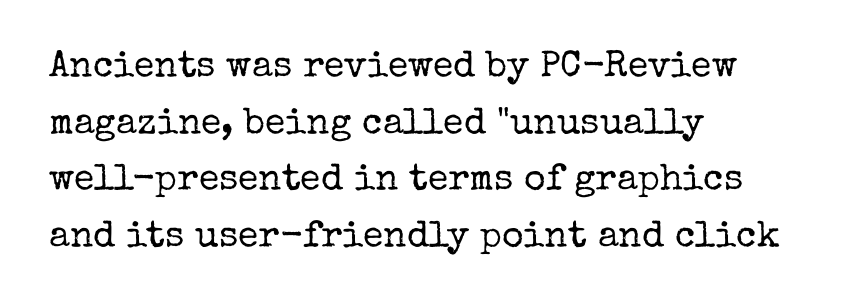
{"serif": "yes", "italic": "no", "bold": "no", "weight": "regular", "width": "normal", "stroke_contrast": "low", "x_height": "medium", "monospaced": "no", "underline": "no", "align": "left", "line_spacing": "normal", "line_spacing_ratio": 1.53, "letter_spacing": "normal", "letter_spacing_em": 0.0, "glyph_px": 37}
